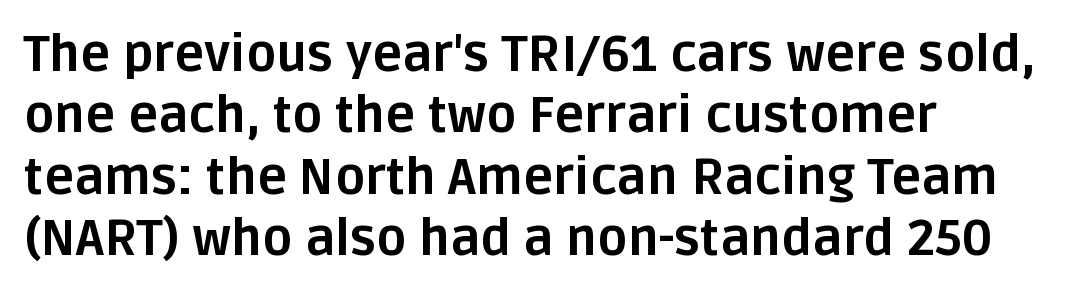
If you drew a ruler down the left edge, every line would touch it. The face used here is rendered with its standard letterfit. Letters rest on an invisible, unmarked baseline. Chunky letters — that's bold for sure. Ordinary non-slanted type is in use. Each letter keeps its own natural width here, so spacing adapts to shape.
